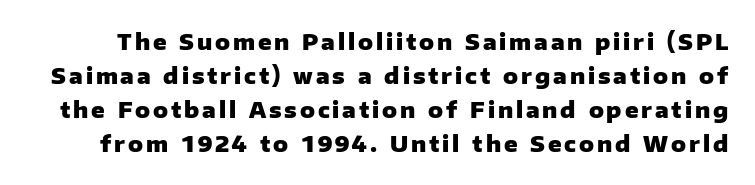
{"italic": "no", "bold": "yes", "underline": "no", "line_spacing": "normal", "line_spacing_ratio": 1.55, "glyph_px": 22}
